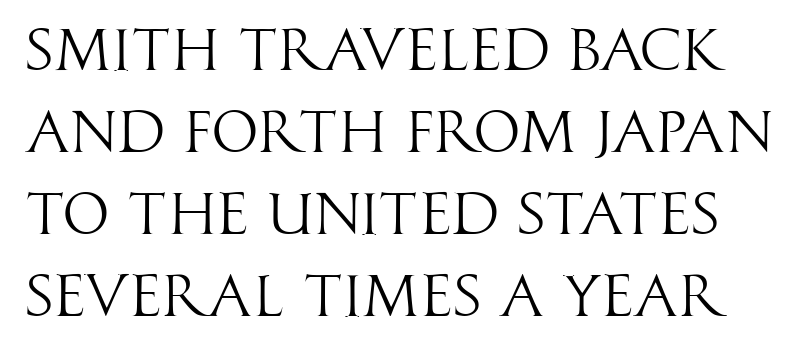
The image shows 59 px light, condensed sans-serif type, upright; set normal line spacing (1.39x), normal letter spacing, not underlined; high stroke contrast and a large x-height.
